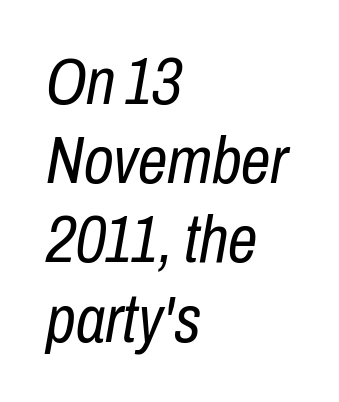
The image shows 66 px regular-weight, condensed type, italic (leaning right); set left-aligned, line spacing 1.2x, normal letter spacing, not underlined; low stroke contrast and a medium x-height.
